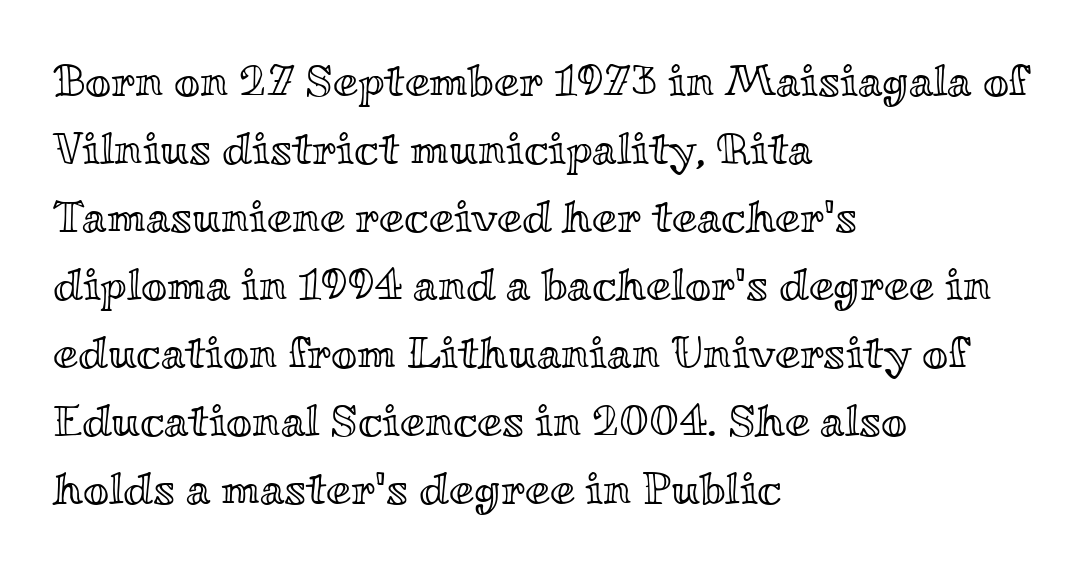
Q: Is the text italic (slanted)? A: No, it is upright.
Q: Is the text underlined? A: No.
Q: How is the paragraph aligned? A: Left-aligned.
Q: Is the spacing between letters normal or unusually wide? A: Normal.
Q: Is the spacing between lines tight, normal or loose? A: Normal.
Q: Width (condensed, normal, or wide)? A: Wide.
Q: x-height? A: Small.
Q: Monospaced? A: No.
